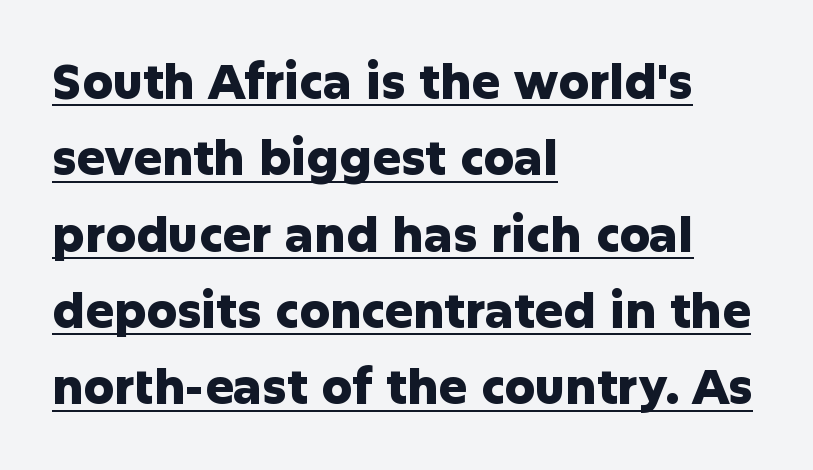
Q: Is the text bold? A: Yes.
Q: Is the text italic (slanted)? A: No, it is upright.
Q: Is the typeface a serif or a sans-serif typeface? A: Sans-serif.
Q: Is the text underlined? A: Yes.
Q: How is the paragraph aligned? A: Left-aligned.
Q: Is the spacing between letters normal or unusually wide? A: Normal.
Q: Is the spacing between lines tight, normal or loose? A: Normal.
Q: Width (condensed, normal, or wide)? A: Normal.
Q: Stroke contrast? A: Low.
Q: x-height? A: Medium.
Q: Monospaced? A: No.
